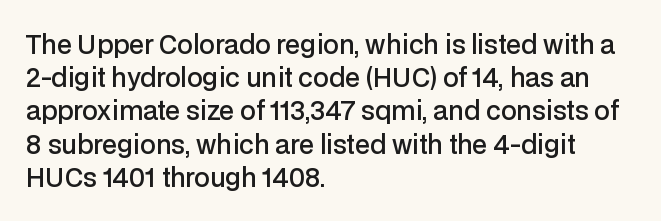
{"italic": "no", "bold": "semi", "underline": "no", "align": "left", "line_spacing": "normal", "line_spacing_ratio": 1.33, "letter_spacing": "normal", "letter_spacing_em": 0.0, "glyph_px": 25}
